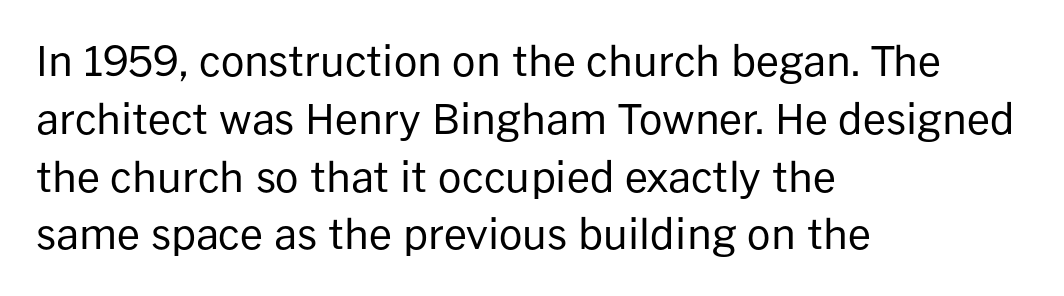
The image shows 41 px regular-weight sans-serif type, upright; set left-aligned, normal line spacing (1.41x), normal letter spacing, not underlined; low stroke contrast and a medium x-height.
